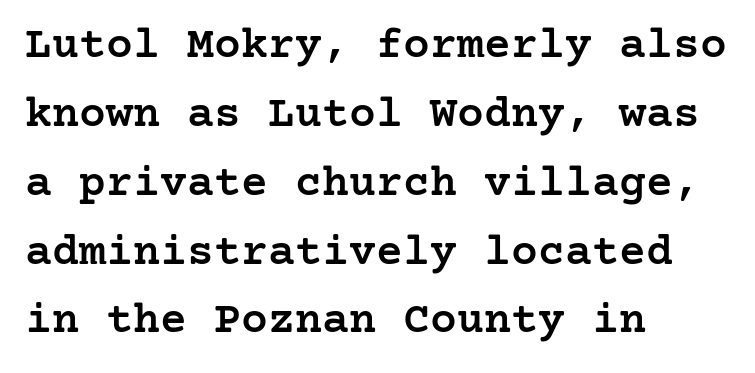
Q: Is the text bold? A: Semi-bold.
Q: Is the text italic (slanted)? A: No, it is upright.
Q: Is the typeface a serif or a sans-serif typeface? A: Serif.
Q: Is the text underlined? A: No.
Q: How is the paragraph aligned? A: Left-aligned.
Q: Is the spacing between letters normal or unusually wide? A: Normal.
Q: Is the spacing between lines tight, normal or loose? A: Normal.
Q: Width (condensed, normal, or wide)? A: Normal.
Q: Stroke contrast? A: Low.
Q: x-height? A: Medium.
